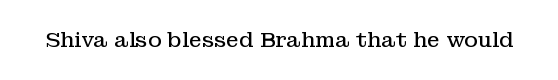
The image shows 21 px text type, upright; set normal letter spacing, not underlined.
